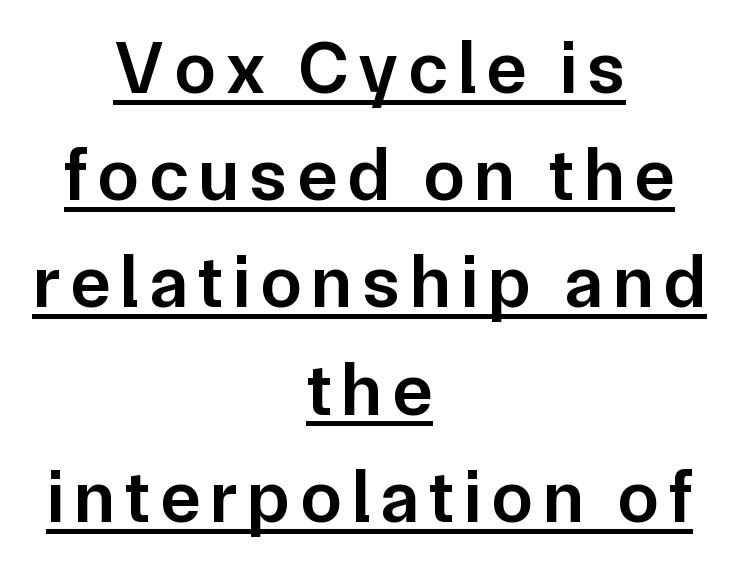
The image shows 75 px semibold sans-serif type, upright; set centered, normal line spacing (1.43x), underlined; low stroke contrast and a medium x-height.
